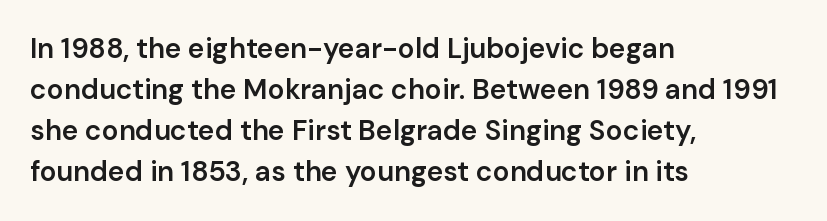
The image shows 28 px semibold sans-serif type, upright; set left-aligned, normal line spacing (1.47x), normal letter spacing, not underlined; low stroke contrast and a medium x-height.
